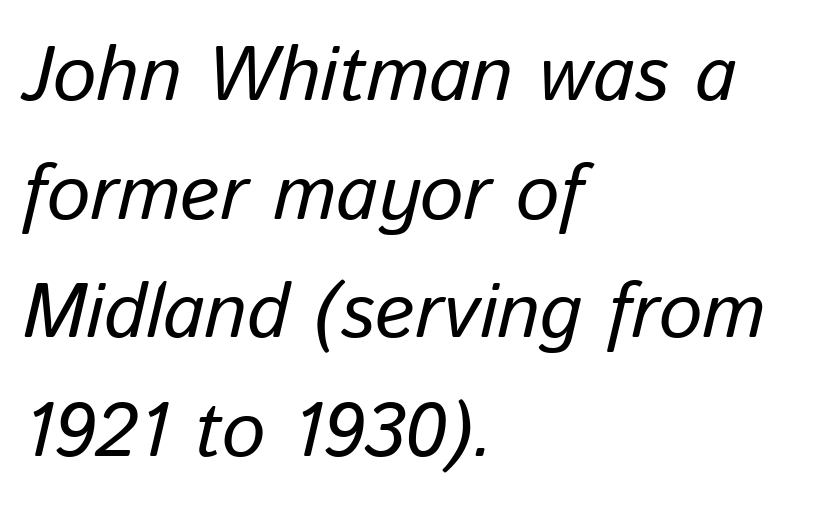
Q: Is the text bold? A: No.
Q: Is the text italic (slanted)? A: Yes, it leans right by about 13 degrees.
Q: Is the text underlined? A: No.
Q: How is the paragraph aligned? A: Left-aligned.
Q: Is the spacing between letters normal or unusually wide? A: Normal.
Q: Is the spacing between lines tight, normal or loose? A: Normal.
Q: Width (condensed, normal, or wide)? A: Normal.
Q: Stroke contrast? A: Low.
Q: x-height? A: Medium.
Q: Monospaced? A: No.
